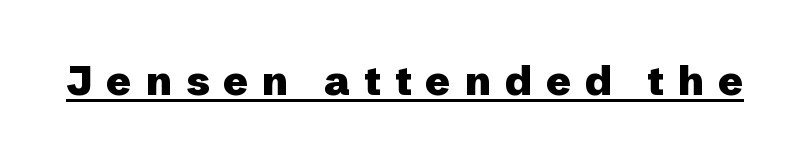
The letters are spread apart with noticeably loose tracking. This rendering features underlined lettering. The face used here is proportionally spaced, like ordinary book or web type. This is heavy type, rendered in bold.
